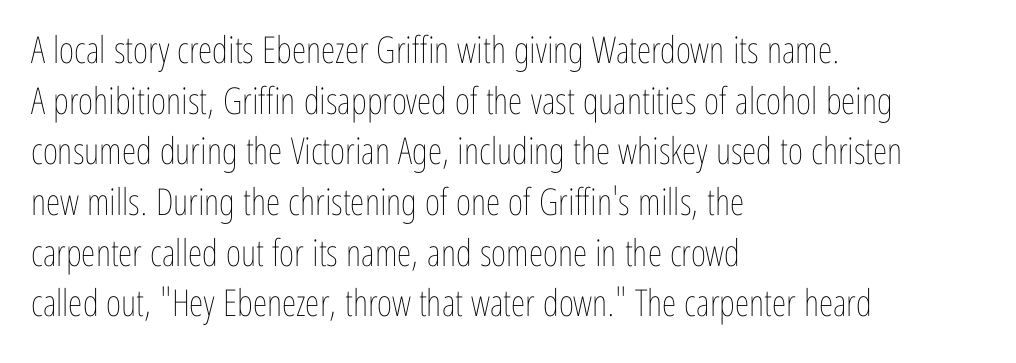
Reading down the column, the eye jumps a familiar distance to each next line. Varying glyph widths throughout — classic text-font behaviour. The strokes are not fattened; the text isn't bold. Posture: upright roman.
